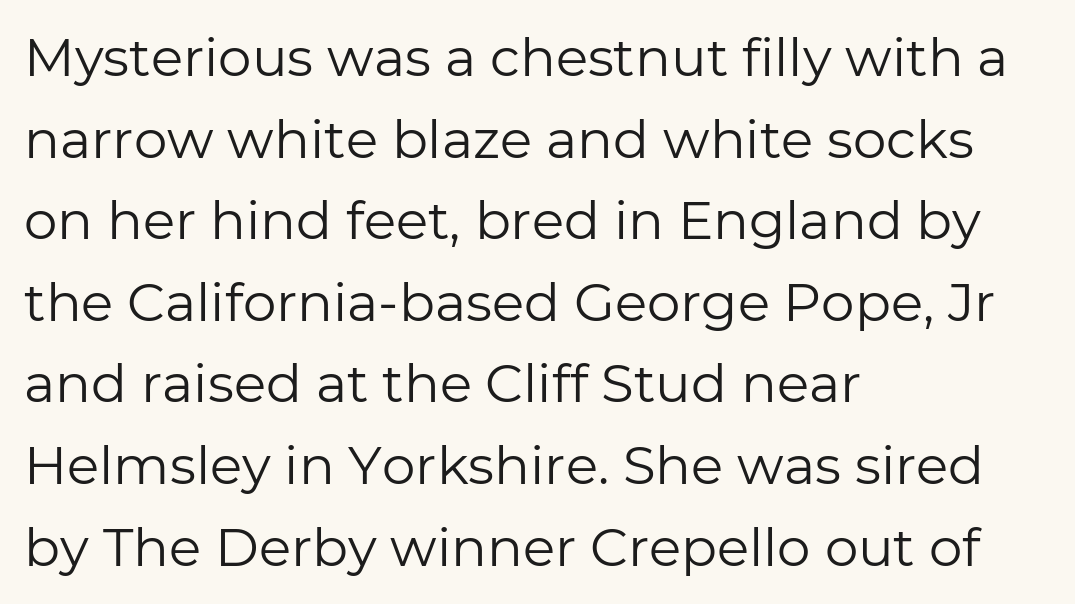
{"serif": "no", "italic": "no", "bold": "no", "weight": "regular", "width": "normal", "stroke_contrast": "low", "x_height": "medium", "monospaced": "no", "underline": "no", "align": "left", "line_spacing": "normal", "line_spacing_ratio": 1.54, "letter_spacing": "normal", "letter_spacing_em": 0.0, "glyph_px": 53}
